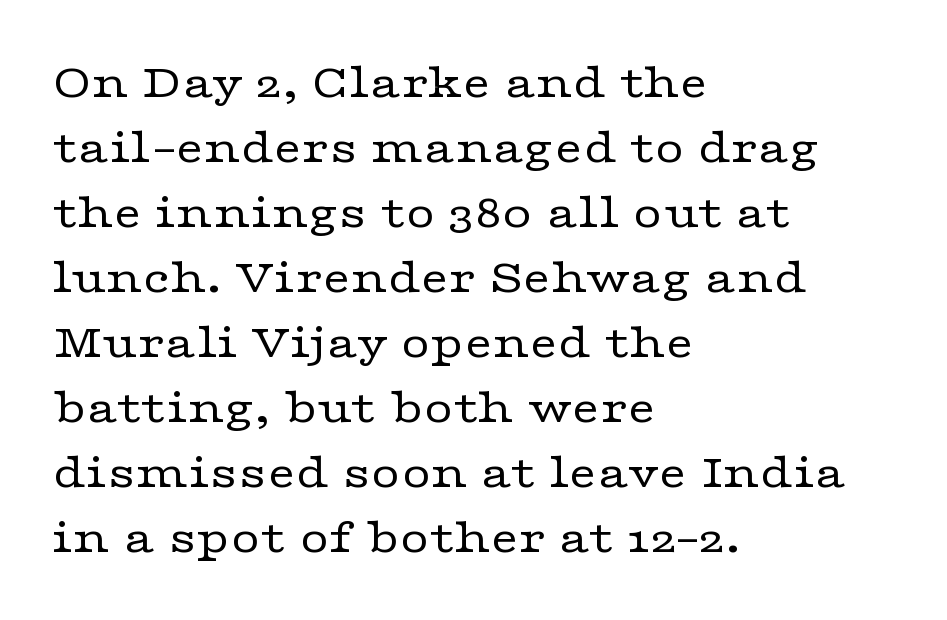
{"serif": "yes", "italic": "no", "bold": "no", "weight": "regular", "width": "wide", "stroke_contrast": "low", "x_height": "medium", "monospaced": "no", "underline": "no", "align": "left", "line_spacing": "normal", "line_spacing_ratio": 1.3, "letter_spacing": "normal", "letter_spacing_em": 0.0, "glyph_px": 50}
